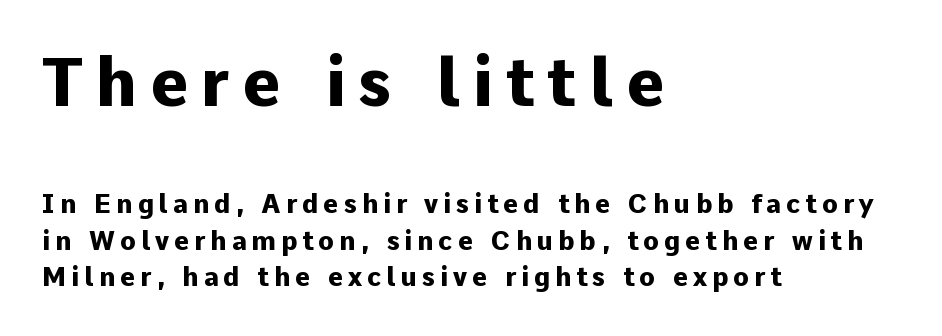
Q: Is the text bold? A: Yes.
Q: Is the text italic (slanted)? A: No, it is upright.
Q: Is the typeface a serif or a sans-serif typeface? A: Sans-serif.
Q: Is the text underlined? A: No.
Q: How is the paragraph aligned? A: Left-aligned.
Q: Is the spacing between lines tight, normal or loose? A: Normal.
Q: Which block of text is set in a larger size, the first (top) or the second (bottom)? A: The first (top) one.
Q: Width (condensed, normal, or wide)? A: Normal.
Q: Stroke contrast? A: Low.
Q: x-height? A: Medium.
Q: Monospaced? A: No.
